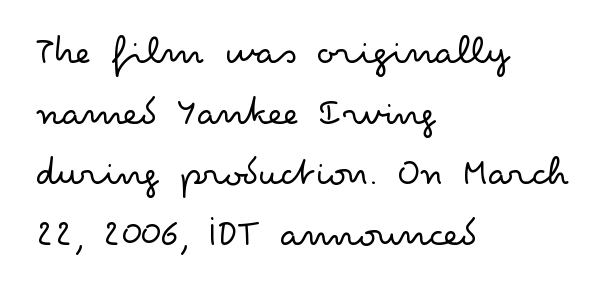
The image shows 41 px light, wide sans-serif type, upright; set left-aligned, normal line spacing (1.48x), normal letter spacing, not underlined; low stroke contrast and a small x-height.
